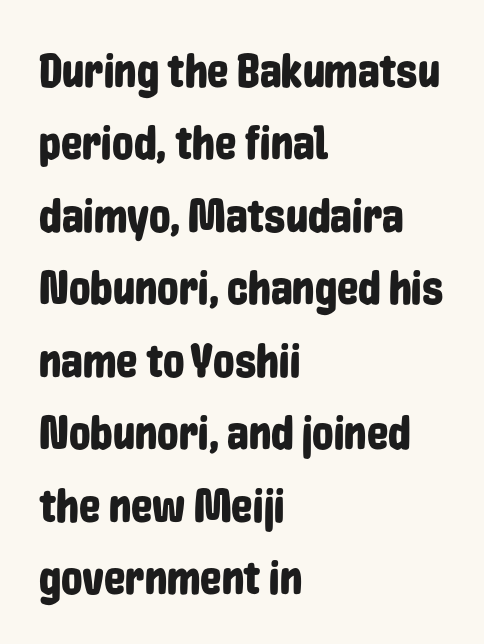
The image shows 48 px condensed sans-serif type, upright; set left-aligned, normal line spacing (1.51x), normal letter spacing, not underlined; low stroke contrast and a medium x-height.
